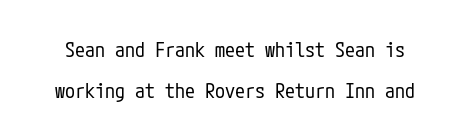
The image shows 20 px text type, upright; set loose line spacing (2.04x), normal letter spacing, not underlined.
